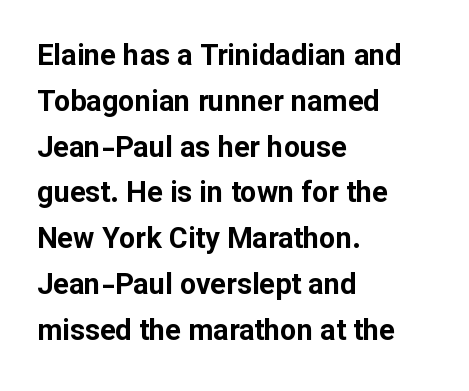
{"serif": "no", "italic": "no", "bold": "yes", "weight": "bold", "width": "normal", "stroke_contrast": "low", "x_height": "medium", "monospaced": "no", "underline": "no", "align": "left", "line_spacing": "normal", "line_spacing_ratio": 1.58, "letter_spacing": "normal", "letter_spacing_em": 0.0, "glyph_px": 29}
